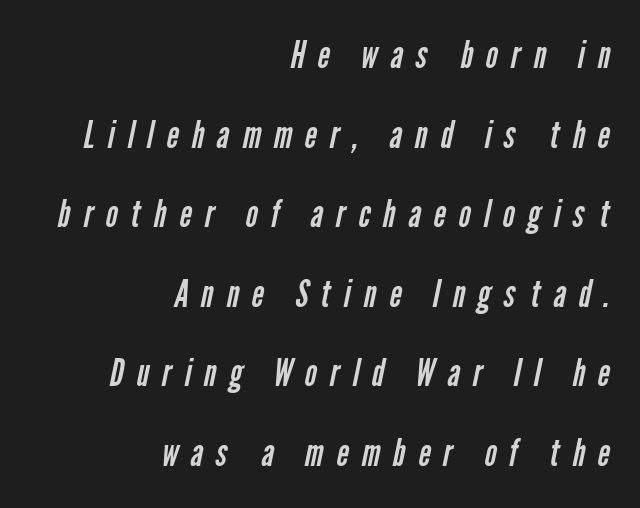
This rendering widens character spacing well past its baseline value. One glance says open: line gaps are wider than usual. Horizontal alignment here is rightward, an uncommon choice for prose. This sample has the flowing, uneven cadence of proportional lettering.
